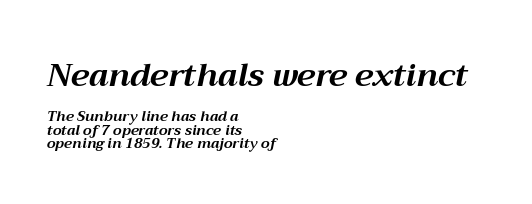
Q: Is the text bold? A: Yes.
Q: Is the text italic (slanted)? A: Yes, it leans right by about 12 degrees.
Q: Is the text underlined? A: No.
Q: How is the paragraph aligned? A: Left-aligned.
Q: Is the spacing between letters normal or unusually wide? A: Normal.
Q: Is the spacing between lines tight, normal or loose? A: Tight.
Q: Which block of text is set in a larger size, the first (top) or the second (bottom)? A: The first (top) one.
Q: Width (condensed, normal, or wide)? A: Normal.
Q: Stroke contrast? A: Medium.
Q: x-height? A: Medium.
Q: Monospaced? A: No.
